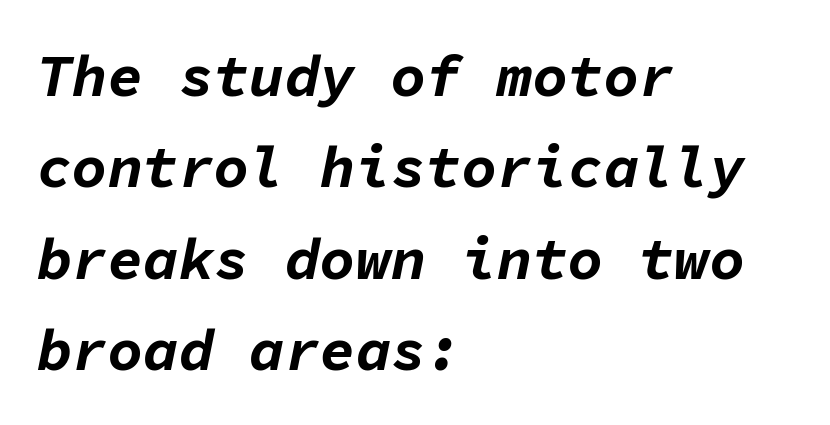
Q: Is the text bold? A: Yes.
Q: Is the text italic (slanted)? A: Yes, it leans right by about 11 degrees.
Q: Is the text underlined? A: No.
Q: How is the paragraph aligned? A: Left-aligned.
Q: Is the spacing between letters normal or unusually wide? A: Normal.
Q: Is the spacing between lines tight, normal or loose? A: Normal.
Q: Width (condensed, normal, or wide)? A: Normal.
Q: Stroke contrast? A: Low.
Q: x-height? A: Medium.
Q: Monospaced? A: Yes.
